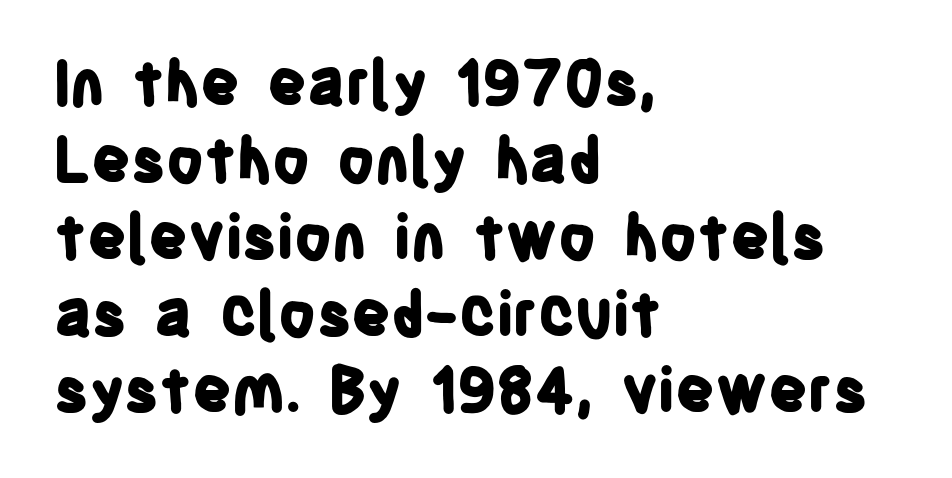
Q: Is the text bold? A: Yes.
Q: Is the text italic (slanted)? A: No, it is upright.
Q: Is the typeface a serif or a sans-serif typeface? A: Sans-serif.
Q: Is the text underlined? A: No.
Q: How is the paragraph aligned? A: Left-aligned.
Q: Is the spacing between letters normal or unusually wide? A: Normal.
Q: Is the spacing between lines tight, normal or loose? A: Normal.
Q: Width (condensed, normal, or wide)? A: Condensed.
Q: Stroke contrast? A: Low.
Q: x-height? A: Large.
Q: Monospaced? A: No.
